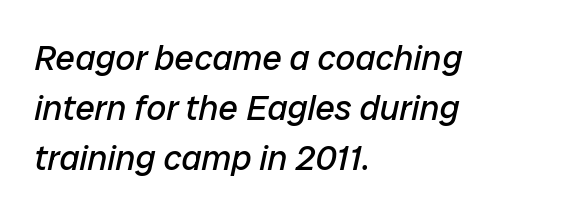
The image shows 35 px regular-weight type, italic (leaning right); set left-aligned, normal line spacing (1.43x), normal letter spacing, not underlined; low stroke contrast and a medium x-height.
